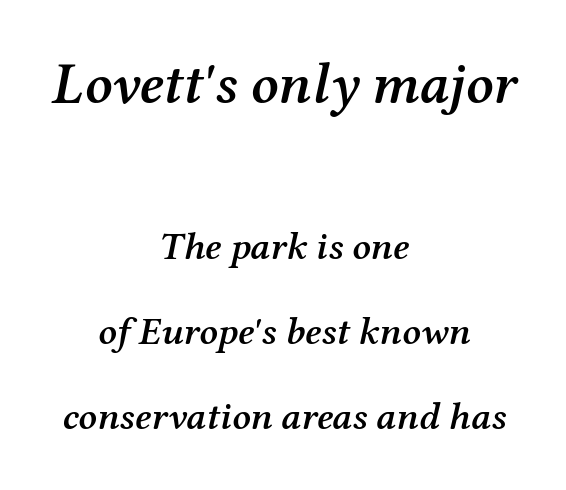
The image shows 58 px semibold serif type, italic (leaning right); set centered, loose line spacing (2.18x), normal letter spacing, not underlined; the first (top) block is 1.49x larger; medium stroke contrast and a medium x-height.
